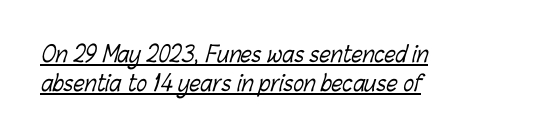
Standard letterfit; no display-style spreading of the glyphs. The passage shown stacks its lines at a standard gap. Teacher's note: observe the even left margin — that is flush-left alignment. Think standard paragraph weight, or any step lighter than that. The rendering uses the underline text-decoration.
